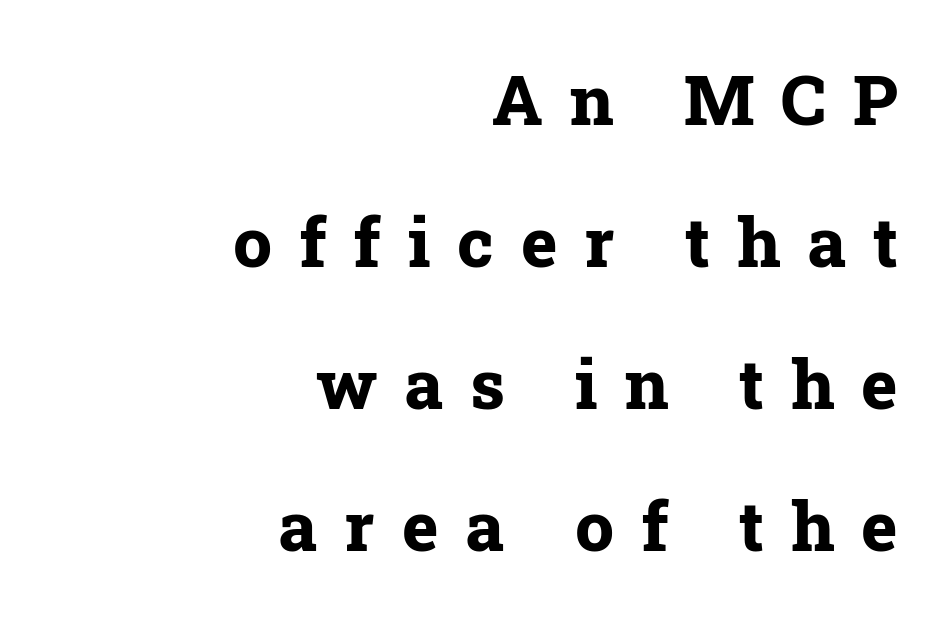
{"serif": "yes", "italic": "no", "bold": "yes", "weight": "bold", "width": "normal", "stroke_contrast": "low", "x_height": "medium", "monospaced": "no", "underline": "no", "align": "right", "line_spacing": "loose", "line_spacing_ratio": 2.06, "letter_spacing": "wide", "letter_spacing_em": 0.39, "glyph_px": 69}
